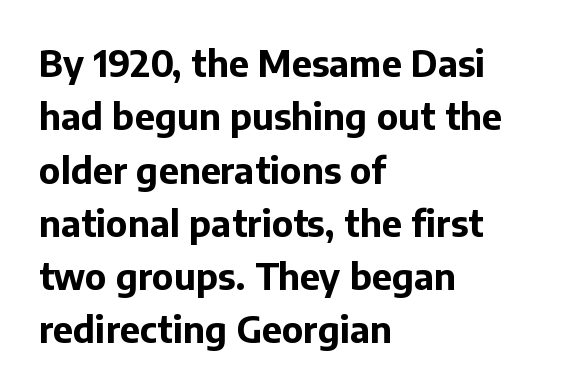
The image shows 36 px bold sans-serif type, upright; set left-aligned, normal line spacing (1.48x), normal letter spacing, not underlined; low stroke contrast and a medium x-height.
